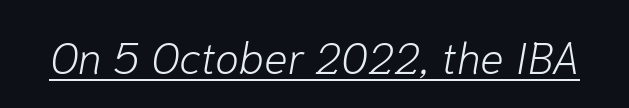
The image shows 44 px light type, italic (leaning right); set normal letter spacing, underlined; low stroke contrast and a medium x-height.
